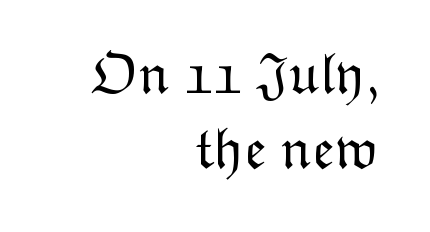
{"italic": "no", "bold": "no", "weight": "light", "width": "normal", "stroke_contrast": "low", "x_height": "medium", "monospaced": "no", "underline": "no", "align": "right", "line_spacing": "normal", "line_spacing_ratio": 1.3, "letter_spacing": "normal", "letter_spacing_em": 0.0, "glyph_px": 58}
